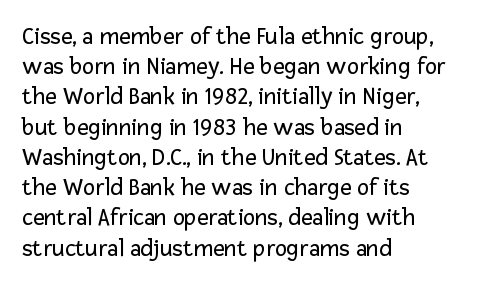
The image shows 25 px text type, upright; set left-aligned, line spacing 1.21x, normal letter spacing, not underlined.
